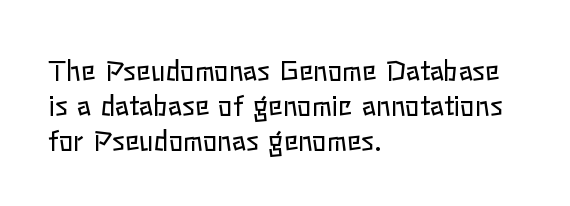
{"italic": "no", "bold": "no", "underline": "no", "align": "left", "line_spacing": "normal", "line_spacing_ratio": 1.29, "letter_spacing": "normal", "letter_spacing_em": 0.0, "glyph_px": 27}
